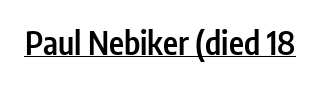
Q: Is the text bold? A: Semi-bold.
Q: Is the text italic (slanted)? A: No, it is upright.
Q: Is the typeface a serif or a sans-serif typeface? A: Sans-serif.
Q: Is the text underlined? A: Yes.
Q: Is the spacing between letters normal or unusually wide? A: Normal.
Q: Width (condensed, normal, or wide)? A: Condensed.
Q: Stroke contrast? A: Low.
Q: x-height? A: Medium.
Q: Monospaced? A: No.
